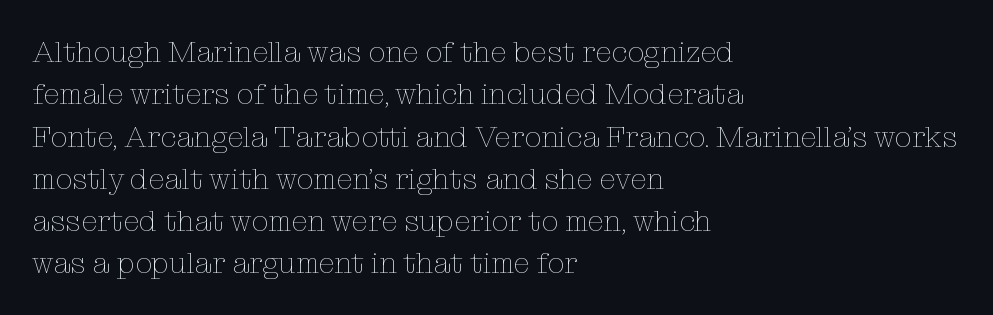
This reads as an unemphasized weight, regular at the heaviest. The passage shown stacks its lines at a standard gap. In CSS terms this would be text-align: left. Nobody touched the tracking dial on this one. Anything drawn beneath the words? Only blank space. Do the characters align in a grid? No, the font is proportional.
